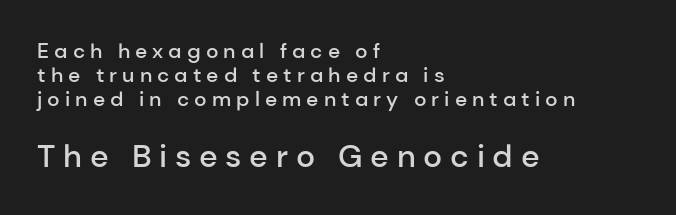
Designer's note — italics off, roman on. Anything drawn beneath the words? Only blank space. Layout note: lines flush left. Each word looks stretched out because of the extra space between its letters.
